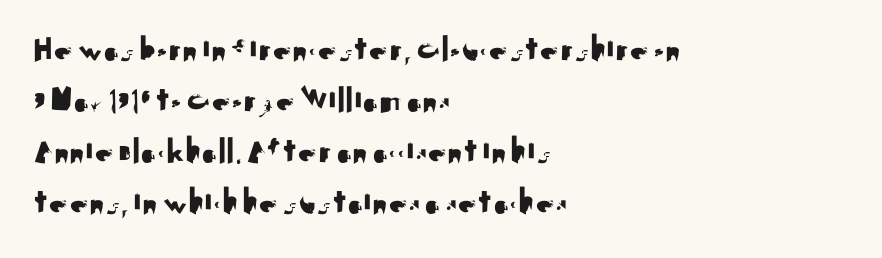
The image shows 37 px sans-serif type, upright; set left-aligned, normal line spacing (1.38x), normal letter spacing, not underlined; medium stroke contrast and a small x-height.
